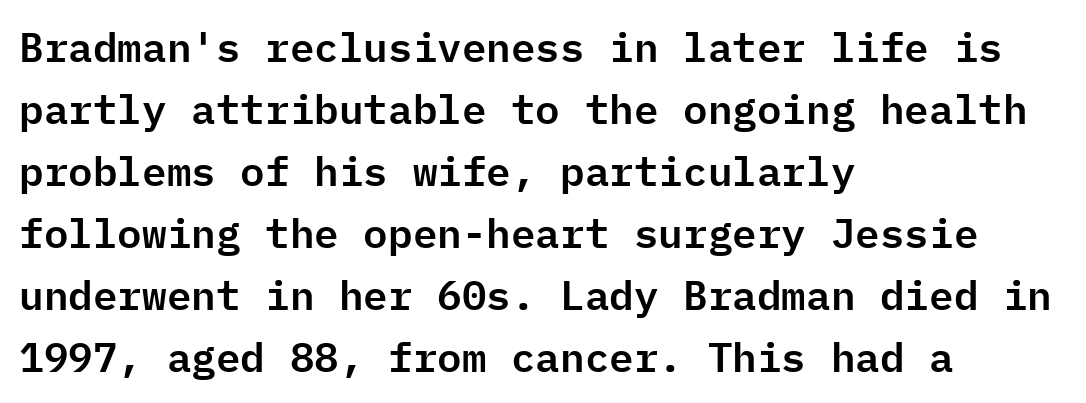
Q: Is the text italic (slanted)? A: No, it is upright.
Q: Is the typeface a serif or a sans-serif typeface? A: Sans-serif.
Q: Is the text underlined? A: No.
Q: How is the paragraph aligned? A: Left-aligned.
Q: Is the spacing between letters normal or unusually wide? A: Normal.
Q: Is the spacing between lines tight, normal or loose? A: Normal.
Q: Width (condensed, normal, or wide)? A: Normal.
Q: Stroke contrast? A: Low.
Q: x-height? A: Medium.
Q: Monospaced? A: Yes.
